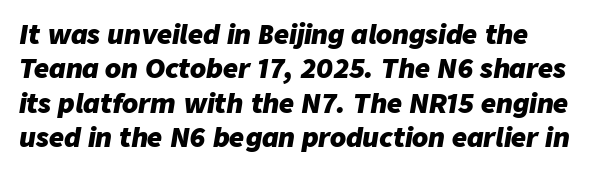
Q: Is the text bold? A: Yes.
Q: Is the text italic (slanted)? A: Yes, it leans right by about 9 degrees.
Q: Is the text underlined? A: No.
Q: Is the spacing between letters normal or unusually wide? A: Normal.
Q: Is the spacing between lines tight, normal or loose? A: Normal.
